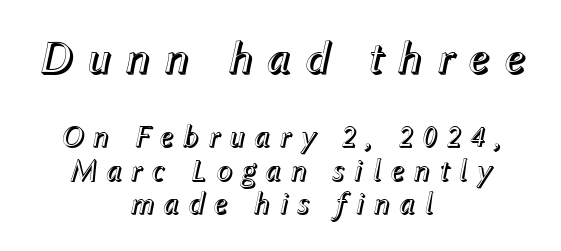
Q: Is the text italic (slanted)? A: Yes, it leans right by about 12 degrees.
Q: Is the text underlined? A: No.
Q: How is the paragraph aligned? A: Centered.
Q: Is the spacing between letters normal or unusually wide? A: Unusually wide.
Q: Is the spacing between lines tight, normal or loose? A: Tight.
Q: Which block of text is set in a larger size, the first (top) or the second (bottom)? A: The first (top) one.
Q: Width (condensed, normal, or wide)? A: Normal.
Q: x-height? A: Medium.
Q: Monospaced? A: No.
